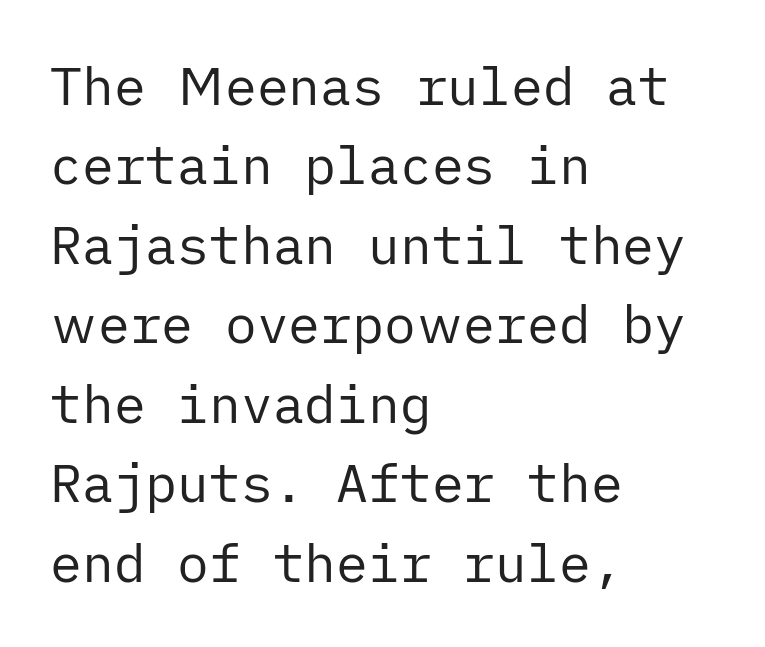
The strip under each line holds only bare page. A sans-serif font was chosen for this passage. The passage is arranged the way most books set body copy — flush left. The space between consecutive lines is moderate. The cut favours lightness, reaching ordinary text weight at its darkest.
